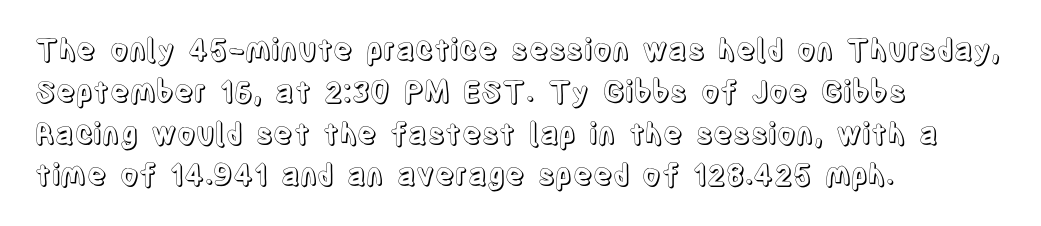
Q: Is the text italic (slanted)? A: No, it is upright.
Q: Is the text underlined? A: No.
Q: How is the paragraph aligned? A: Left-aligned.
Q: Is the spacing between letters normal or unusually wide? A: Normal.
Q: Is the spacing between lines tight, normal or loose? A: Normal.
Q: Width (condensed, normal, or wide)? A: Condensed.
Q: x-height? A: Large.
Q: Monospaced? A: No.
